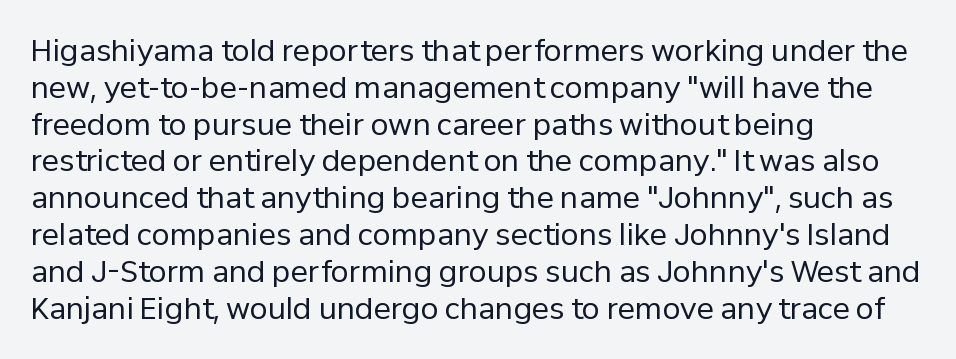
Q: Is the text bold? A: No.
Q: Is the text italic (slanted)? A: No, it is upright.
Q: Is the typeface a serif or a sans-serif typeface? A: Sans-serif.
Q: Is the text underlined? A: No.
Q: How is the paragraph aligned? A: Left-aligned.
Q: Is the spacing between letters normal or unusually wide? A: Normal.
Q: Is the spacing between lines tight, normal or loose? A: Normal.
Q: Width (condensed, normal, or wide)? A: Normal.
Q: Stroke contrast? A: Low.
Q: x-height? A: Medium.
Q: Monospaced? A: No.
